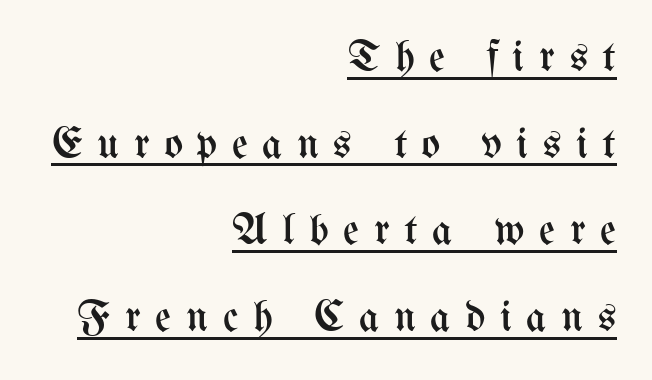
{"italic": "no", "bold": "no", "weight": "regular", "width": "condensed", "stroke_contrast": "medium", "x_height": "medium", "monospaced": "no", "underline": "yes", "align": "right", "line_spacing": "loose", "line_spacing_ratio": 1.97, "letter_spacing": "wide", "letter_spacing_em": 0.33, "glyph_px": 44}
